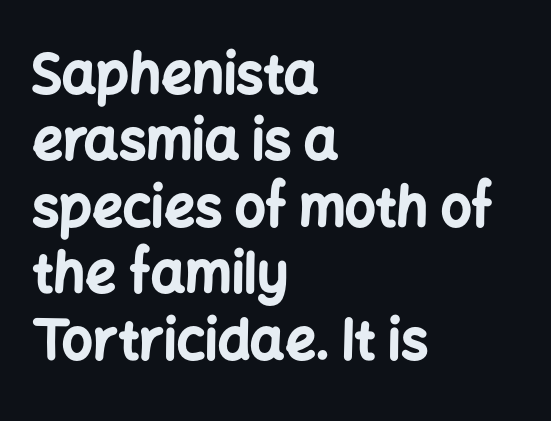
Q: Is the text bold? A: Yes.
Q: Is the text italic (slanted)? A: No, it is upright.
Q: Is the typeface a serif or a sans-serif typeface? A: Sans-serif.
Q: Is the text underlined? A: No.
Q: How is the paragraph aligned? A: Left-aligned.
Q: Is the spacing between letters normal or unusually wide? A: Normal.
Q: Width (condensed, normal, or wide)? A: Normal.
Q: Stroke contrast? A: Low.
Q: x-height? A: Medium.
Q: Monospaced? A: No.
